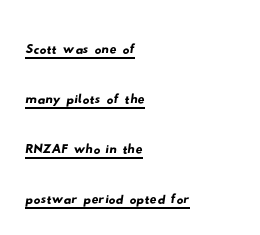
The image shows 34 px wide sans-serif type; set left-aligned, normal line spacing (1.47x), normal letter spacing, underlined; low stroke contrast and a small x-height.
